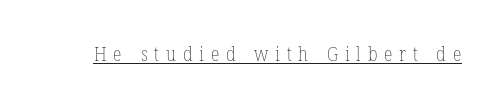
The image shows 20 px text type; set unusually wide letter spacing (+0.34 em), underlined.
